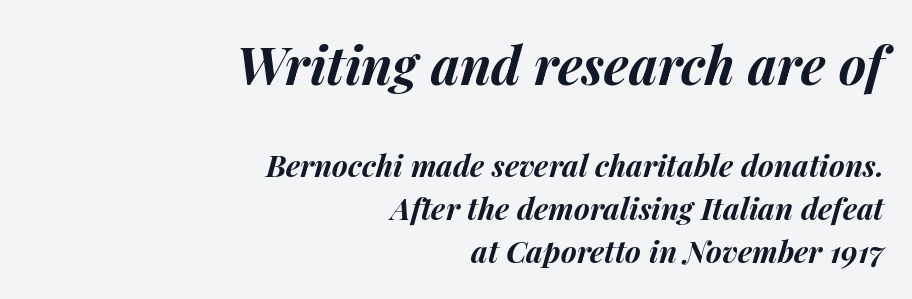
Q: Is the text bold? A: Yes.
Q: Is the text italic (slanted)? A: Yes, it leans right by about 14 degrees.
Q: Is the text underlined? A: No.
Q: How is the paragraph aligned? A: Right-aligned.
Q: Is the spacing between letters normal or unusually wide? A: Normal.
Q: Is the spacing between lines tight, normal or loose? A: Normal.
Q: Which block of text is set in a larger size, the first (top) or the second (bottom)? A: The first (top) one.
Q: Width (condensed, normal, or wide)? A: Normal.
Q: Stroke contrast? A: Medium.
Q: x-height? A: Medium.
Q: Monospaced? A: No.
